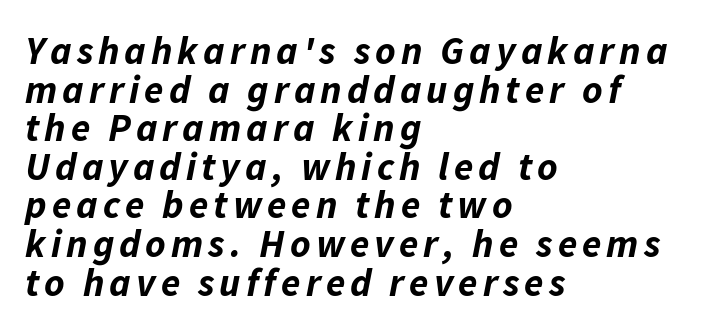
{"italic": "yes", "lean": "right", "slant_degrees": 11, "bold": "yes", "weight": "bold", "width": "normal", "stroke_contrast": "low", "x_height": "medium", "monospaced": "no", "underline": "no", "align": "left", "line_spacing": "tight", "line_spacing_ratio": 0.99, "glyph_px": 39}
